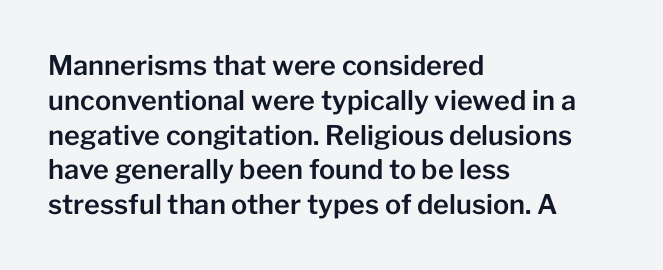
Q: Is the text italic (slanted)? A: No, it is upright.
Q: Is the text underlined? A: No.
Q: How is the paragraph aligned? A: Left-aligned.
Q: Is the spacing between letters normal or unusually wide? A: Normal.
Q: Is the spacing between lines tight, normal or loose? A: Normal.
